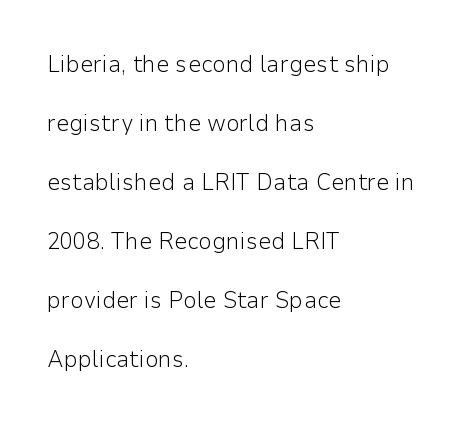
The image shows 24 px text type, upright; set left-aligned, loose line spacing (2.46x), normal letter spacing, not underlined.
